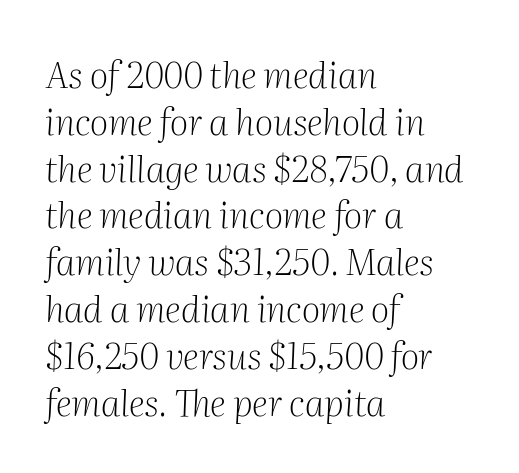
{"serif": "yes", "italic": "yes", "lean": "right", "slant_degrees": 2, "bold": "no", "weight": "light", "width": "normal", "stroke_contrast": "medium", "x_height": "medium", "monospaced": "no", "underline": "no", "align": "left", "line_spacing": "normal", "line_spacing_ratio": 1.3, "letter_spacing": "normal", "letter_spacing_em": 0.0, "glyph_px": 36}
